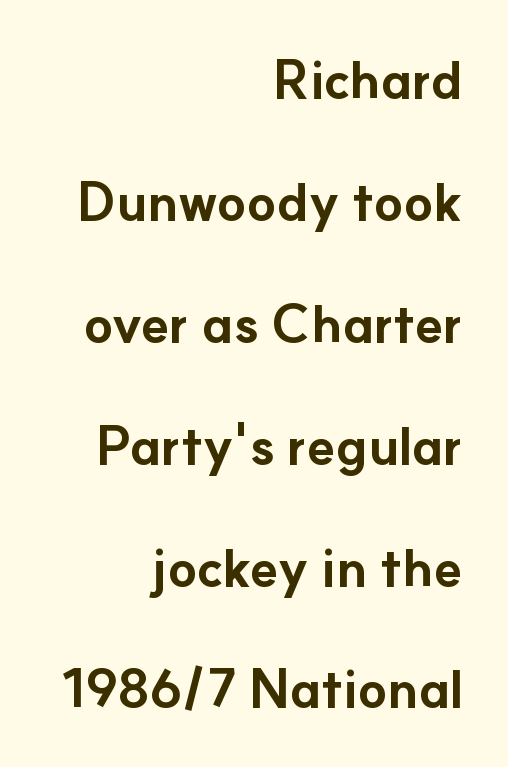
The image shows 53 px bold sans-serif type, upright; set right-aligned, loose line spacing (2.3x), normal letter spacing, not underlined; low stroke contrast and a small x-height.
